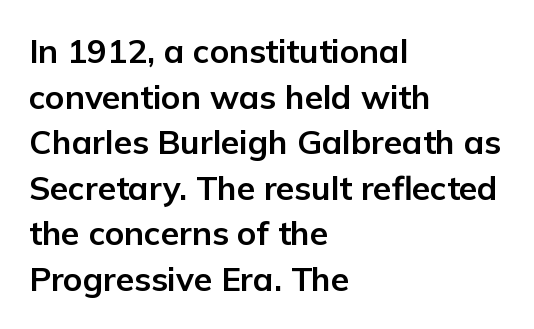
The words here are not underlined. A typesetter would call this leading conventional body-copy spacing. The letters stand straight up with perfectly vertical stems. Grotesque or geometric, the face here clearly has no serifs. Summary of weight: heavy, a full bold. Between one letter and the next there's only the usual sliver of space.
